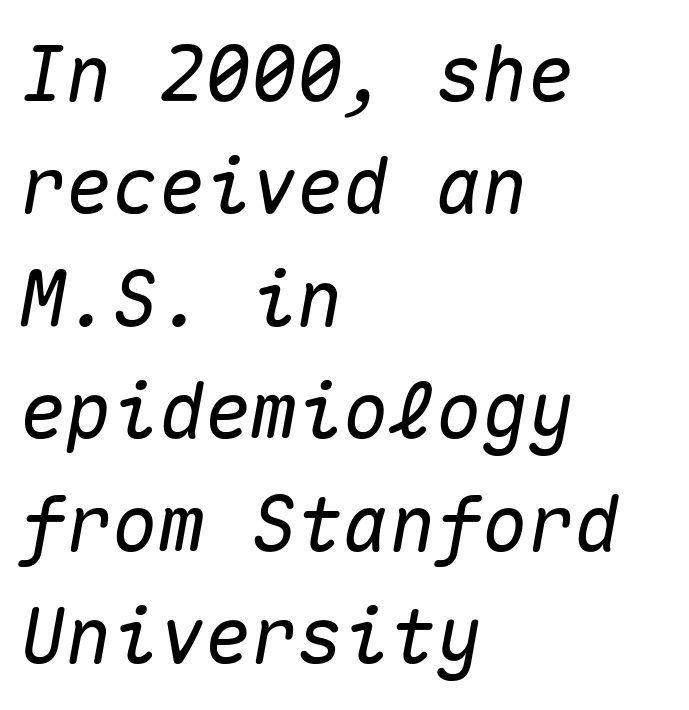
{"italic": "yes", "lean": "right", "slant_degrees": 10, "width": "normal", "stroke_contrast": "medium", "x_height": "medium", "monospaced": "yes", "underline": "no", "align": "left", "line_spacing": "normal", "line_spacing_ratio": 1.46, "letter_spacing": "normal", "letter_spacing_em": 0.0, "glyph_px": 77}
